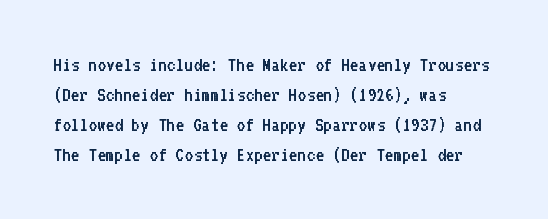
Compared with typical body copy, the letter spacing here is the same. The text block is weighted toward the left margin, trailing off unevenly rightward. The foot of each line stays bare and open. Evenly set lines give the paragraph a standard silhouette. Stroke thickness stays within the range of a standard reading face or lighter.
